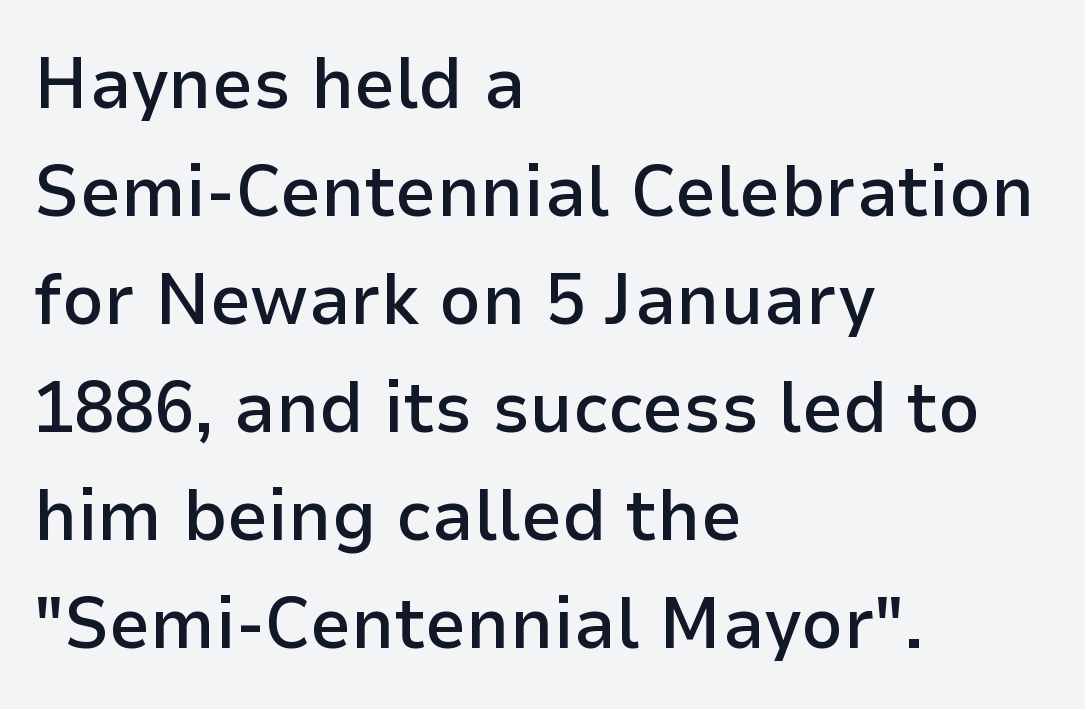
Does the lettering tilt? It doesn't — this is upright. Leftover space on each line is placed entirely after the last word. One glance says typical: line gaps are just what's usual. Think of a printed novel: that variable character pitch is what you see here. The string is rendered with underlining switched off. The passage shown has conventional tracking throughout.
